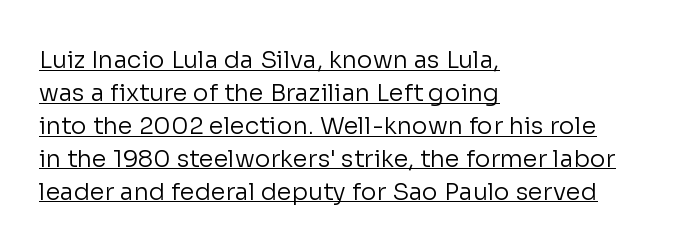
The image shows 24 px text type, upright; set left-aligned, normal line spacing (1.37x), normal letter spacing, underlined.
